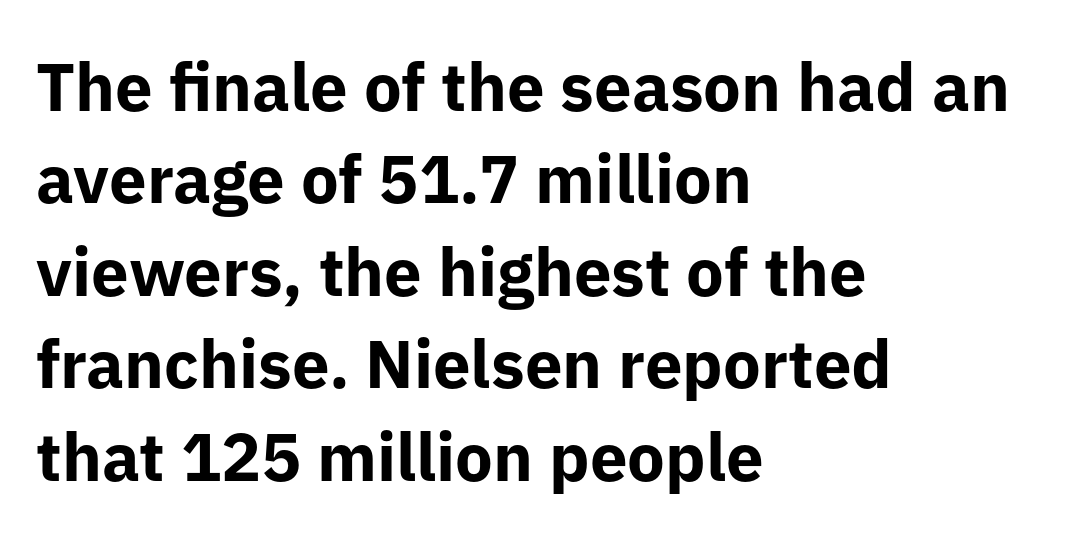
The image shows 67 px bold sans-serif type, upright; set left-aligned, normal line spacing (1.38x), normal letter spacing, not underlined; low stroke contrast and a medium x-height.
